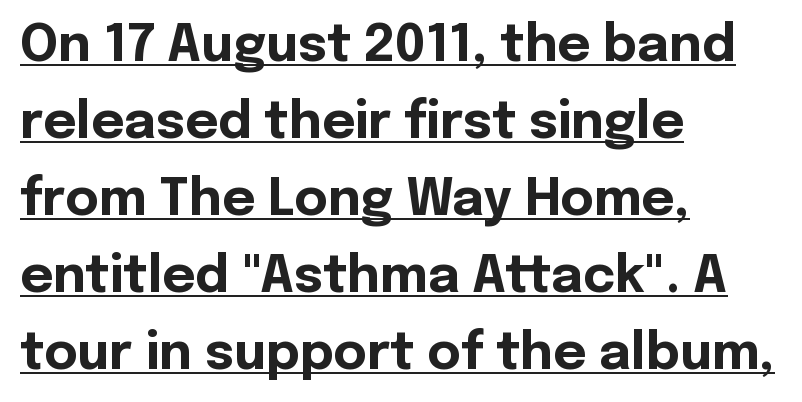
Q: Is the text bold? A: Yes.
Q: Is the text italic (slanted)? A: No, it is upright.
Q: Is the typeface a serif or a sans-serif typeface? A: Sans-serif.
Q: Is the text underlined? A: Yes.
Q: How is the paragraph aligned? A: Left-aligned.
Q: Is the spacing between letters normal or unusually wide? A: Normal.
Q: Is the spacing between lines tight, normal or loose? A: Normal.
Q: Width (condensed, normal, or wide)? A: Normal.
Q: x-height? A: Medium.
Q: Monospaced? A: No.
